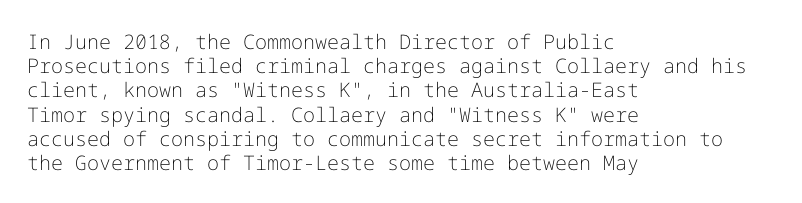
Q: Is the text bold? A: No.
Q: Is the text italic (slanted)? A: No, it is upright.
Q: Is the text underlined? A: No.
Q: How is the paragraph aligned? A: Left-aligned.
Q: Is the spacing between letters normal or unusually wide? A: Normal.
